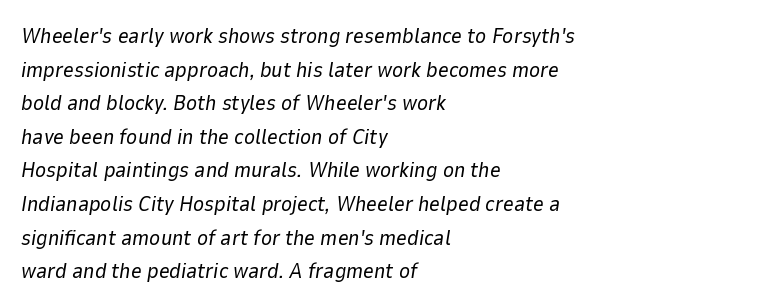
{"italic": "yes", "lean": "right", "slant_degrees": 9, "bold": "no", "underline": "no", "align": "left", "line_spacing": "normal", "line_spacing_ratio": 1.6, "letter_spacing": "normal", "letter_spacing_em": 0.0, "glyph_px": 21}
